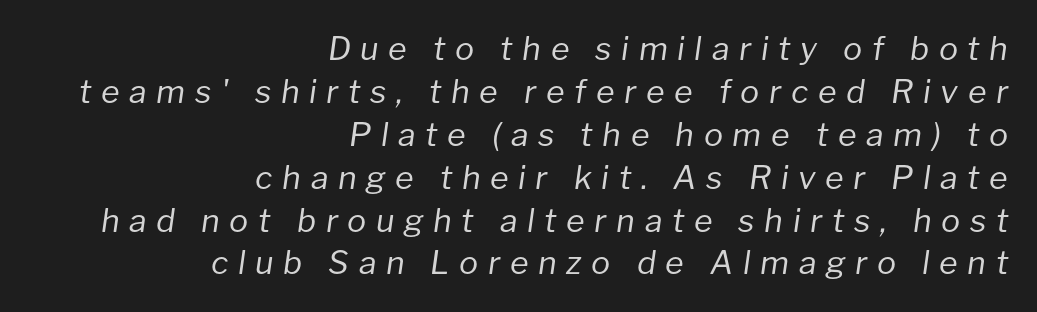
Posture: slanted. Between one letter and the next there's a generous, obvious gap. Think of a printed novel: that variable character pitch is what you see here. Only glyphs here, with clear space below each row. Vertically, the passage feels balanced, rows spaced as you'd expect. Right-aligned paragraph, ragged on the left.
